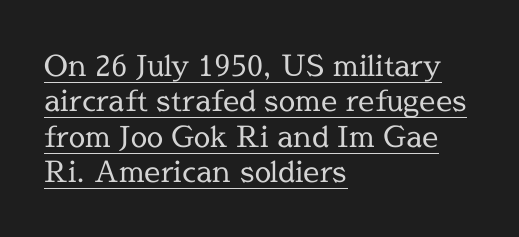
Q: Is the text bold? A: No.
Q: Is the text italic (slanted)? A: No, it is upright.
Q: Is the typeface a serif or a sans-serif typeface? A: Serif.
Q: Is the text underlined? A: Yes.
Q: How is the paragraph aligned? A: Left-aligned.
Q: Is the spacing between letters normal or unusually wide? A: Normal.
Q: Width (condensed, normal, or wide)? A: Normal.
Q: x-height? A: Medium.
Q: Monospaced? A: No.
